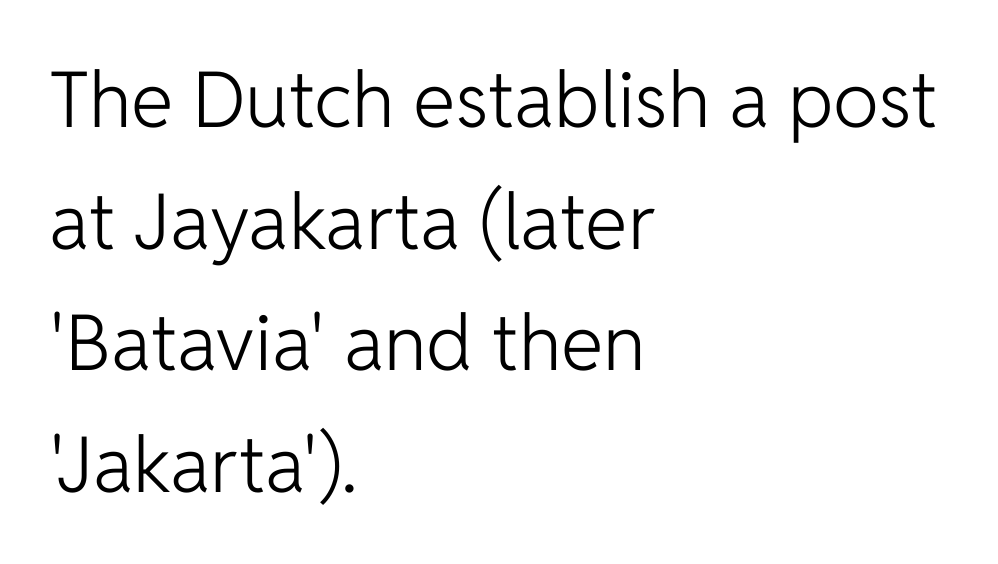
No italicization has been applied; the sample stays upright. Each line starts at the same left margin while the right side varies. Compared with typical paragraphs, the rows here are spaced about the same. The rendering shows plain stroke endings on the letterforms — a sans-serif design.
